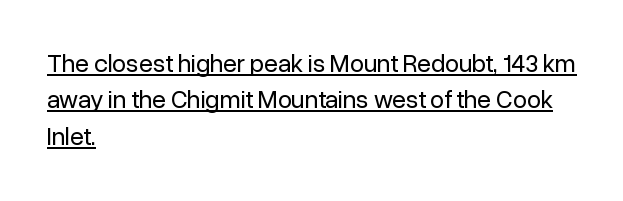
{"italic": "no", "bold": "no", "underline": "yes", "align": "left", "line_spacing": "normal", "line_spacing_ratio": 1.46, "letter_spacing": "normal", "letter_spacing_em": 0.0, "glyph_px": 25}
